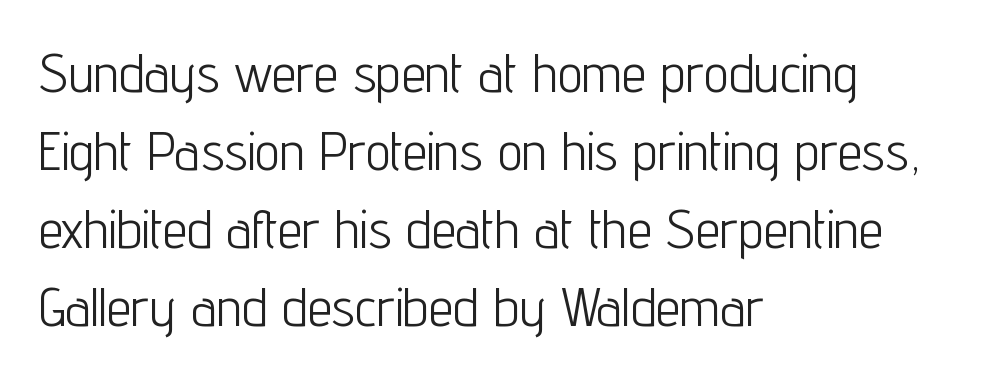
Baseline-to-baseline distance is the conventional proportion of letter height. The passage shown is typed in a proportional face where columns would drift. Where is the straight margin? On the left. Each letter's strokes conclude bluntly, with no projecting serifs.
